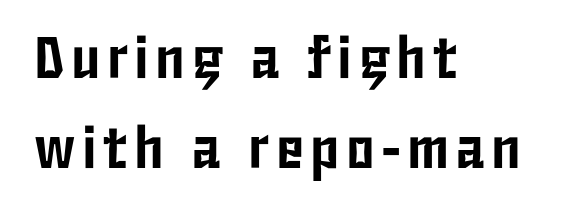
Anything drawn beneath the words? Only blank space. The block of text has a typical density, with ordinary space between rows. Ascenders rise straight up at ninety degrees. Check where the strokes stop: nothing finishes them off — pure sans.
